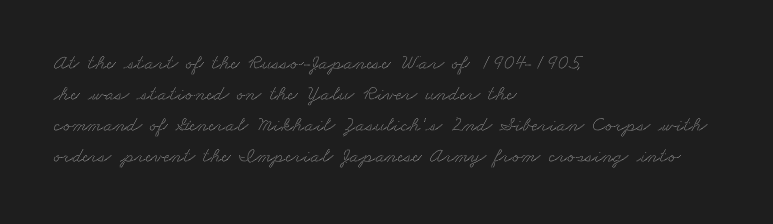
{"underline": "no", "align": "left", "line_spacing": "normal", "line_spacing_ratio": 1.48, "letter_spacing": "normal", "letter_spacing_em": 0.0, "glyph_px": 21}
